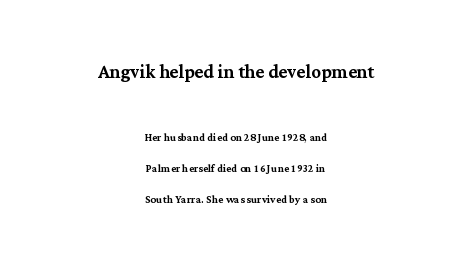
Q: Is the text italic (slanted)? A: No, it is upright.
Q: Is the text underlined? A: No.
Q: How is the paragraph aligned? A: Centered.
Q: Is the spacing between letters normal or unusually wide? A: Normal.
Q: Is the spacing between lines tight, normal or loose? A: Loose.
Q: Which block of text is set in a larger size, the first (top) or the second (bottom)? A: The first (top) one.
